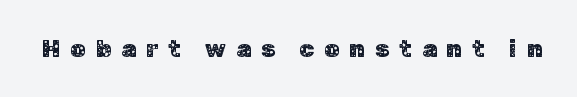
The image shows 24 px text type, upright; set unusually wide letter spacing (+0.41 em), not underlined.
